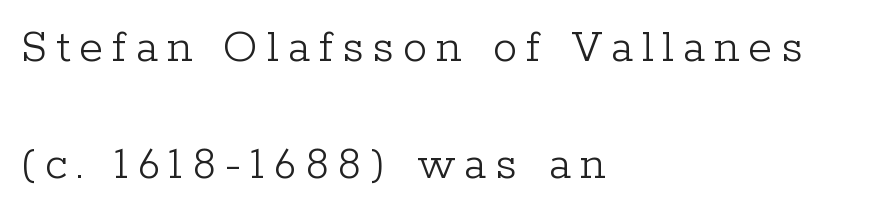
Q: Is the text bold? A: No.
Q: Is the text italic (slanted)? A: No, it is upright.
Q: Is the typeface a serif or a sans-serif typeface? A: Serif.
Q: Is the text underlined? A: No.
Q: How is the paragraph aligned? A: Left-aligned.
Q: Is the spacing between lines tight, normal or loose? A: Loose.
Q: Width (condensed, normal, or wide)? A: Normal.
Q: Stroke contrast? A: Low.
Q: x-height? A: Medium.
Q: Monospaced? A: No.
